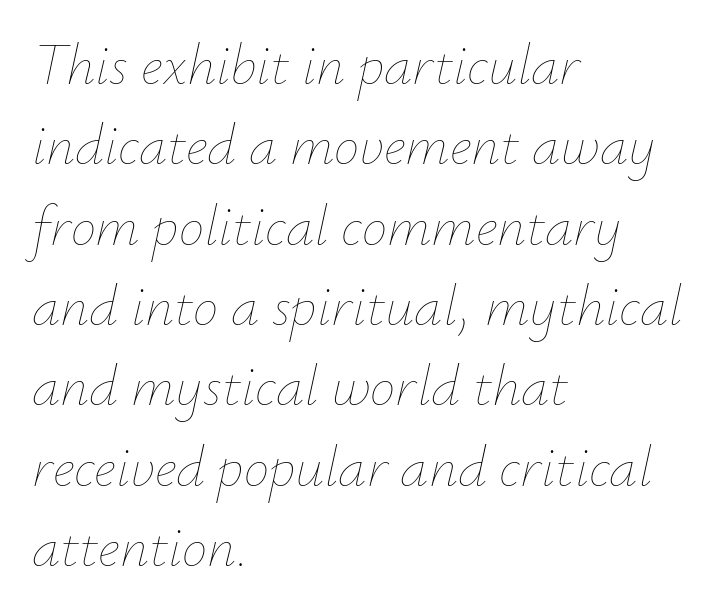
Q: Is the text bold? A: No.
Q: Is the text italic (slanted)? A: Yes, it leans right by about 12 degrees.
Q: Is the text underlined? A: No.
Q: How is the paragraph aligned? A: Left-aligned.
Q: Is the spacing between letters normal or unusually wide? A: Normal.
Q: Is the spacing between lines tight, normal or loose? A: Normal.
Q: Width (condensed, normal, or wide)? A: Normal.
Q: Stroke contrast? A: Low.
Q: x-height? A: Small.
Q: Monospaced? A: No.
